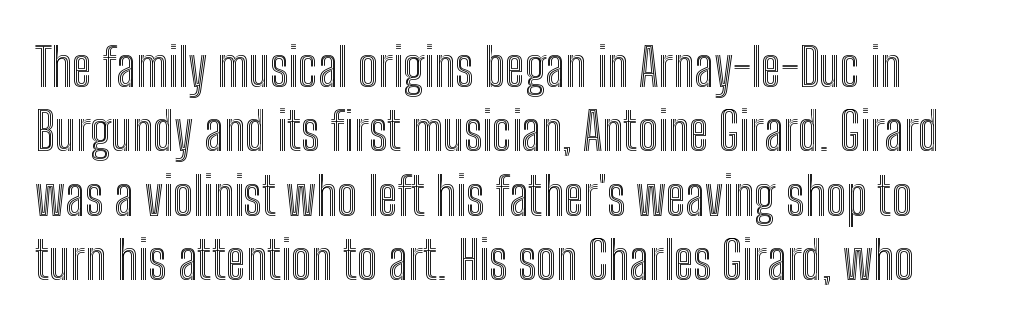
{"italic": "no", "width": "condensed", "x_height": "medium", "monospaced": "no", "underline": "no", "line_spacing_ratio": 1.24, "letter_spacing": "normal", "letter_spacing_em": 0.0, "glyph_px": 52}
